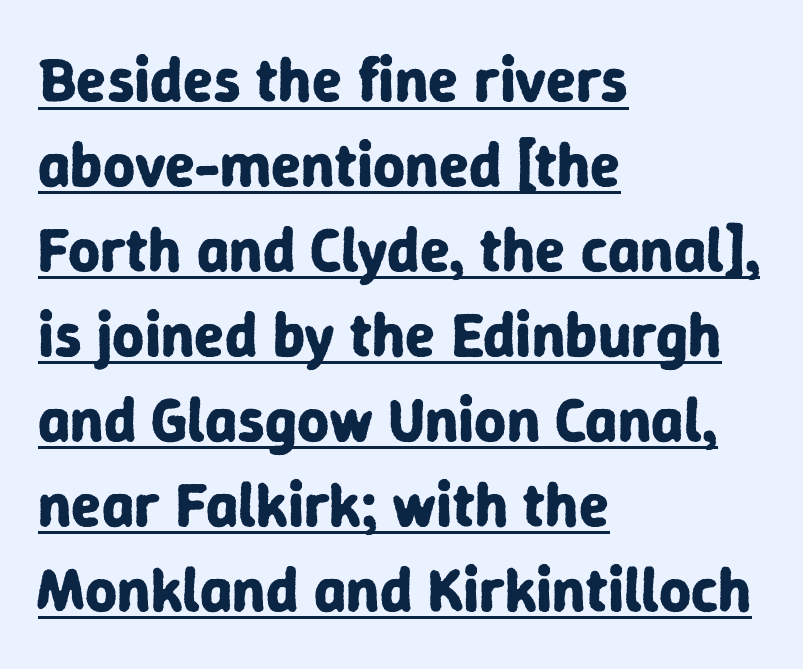
The rendering uses natural spacing where letterforms have individual widths. Stroke terminals: plain, sans-serif. Do the letters lean? They stand straight. Caption: multi-line text, flush left, ragged right.
